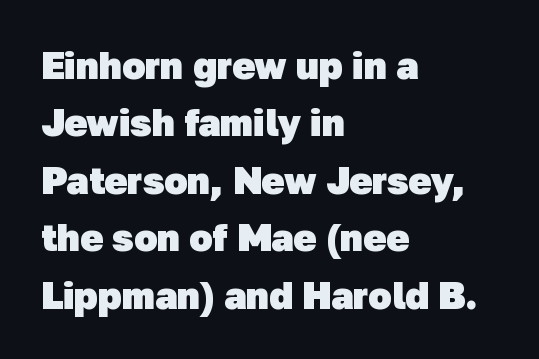
{"serif": "no", "bold": "yes", "weight": "heavy", "width": "normal", "stroke_contrast": "low", "x_height": "medium", "monospaced": "no", "underline": "no", "align": "left", "line_spacing": "normal", "line_spacing_ratio": 1.51, "letter_spacing": "normal", "letter_spacing_em": 0.0, "glyph_px": 38}
